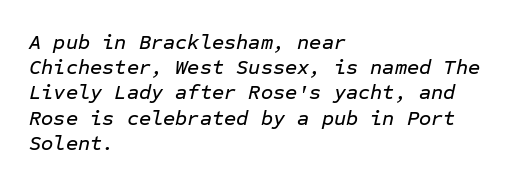
Q: Is the text italic (slanted)? A: Yes, it leans right by about 12 degrees.
Q: Is the text underlined? A: No.
Q: How is the paragraph aligned? A: Left-aligned.
Q: Is the spacing between letters normal or unusually wide? A: Normal.
